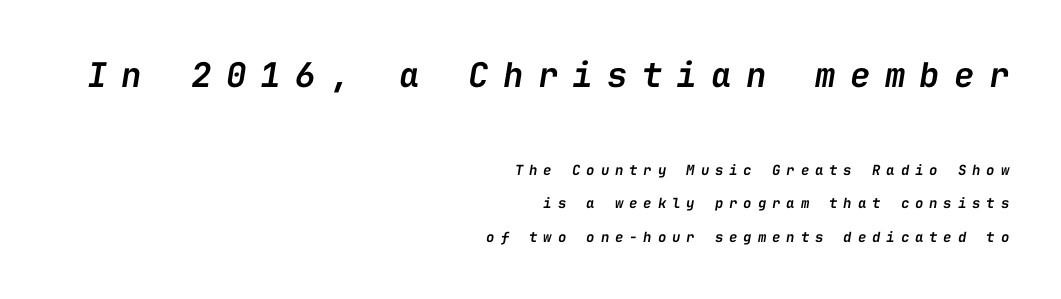
Is the block centered? No — it sits flush against the right margin. Two sizes are in play, and the larger belongs to the first block. Does the weight exceed regular? Yes, but only to semibold. Nobody drew a line under any word here. What's the leading like? Stretched, with rows far apart.
